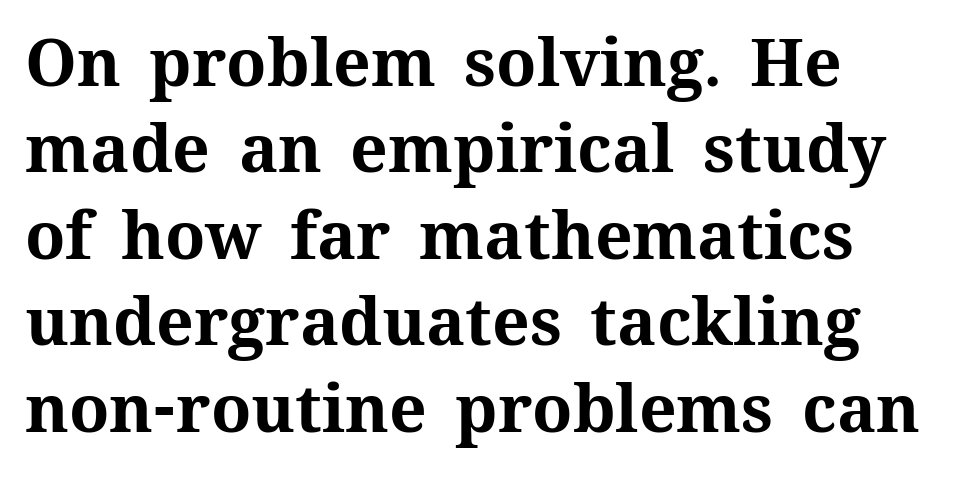
Q: Is the text bold? A: Yes.
Q: Is the text italic (slanted)? A: No, it is upright.
Q: Is the text underlined? A: No.
Q: How is the paragraph aligned? A: Left-aligned.
Q: Is the spacing between letters normal or unusually wide? A: Normal.
Q: Is the spacing between lines tight, normal or loose? A: Normal.
Q: Width (condensed, normal, or wide)? A: Normal.
Q: Stroke contrast? A: Medium.
Q: x-height? A: Medium.
Q: Monospaced? A: No.
